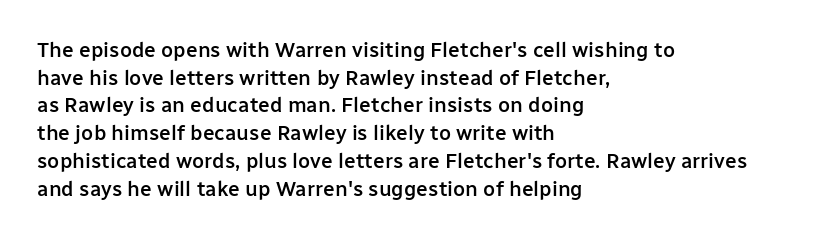
The image shows 21 px text type, upright; set left-aligned, normal line spacing (1.32x), normal letter spacing, not underlined.
